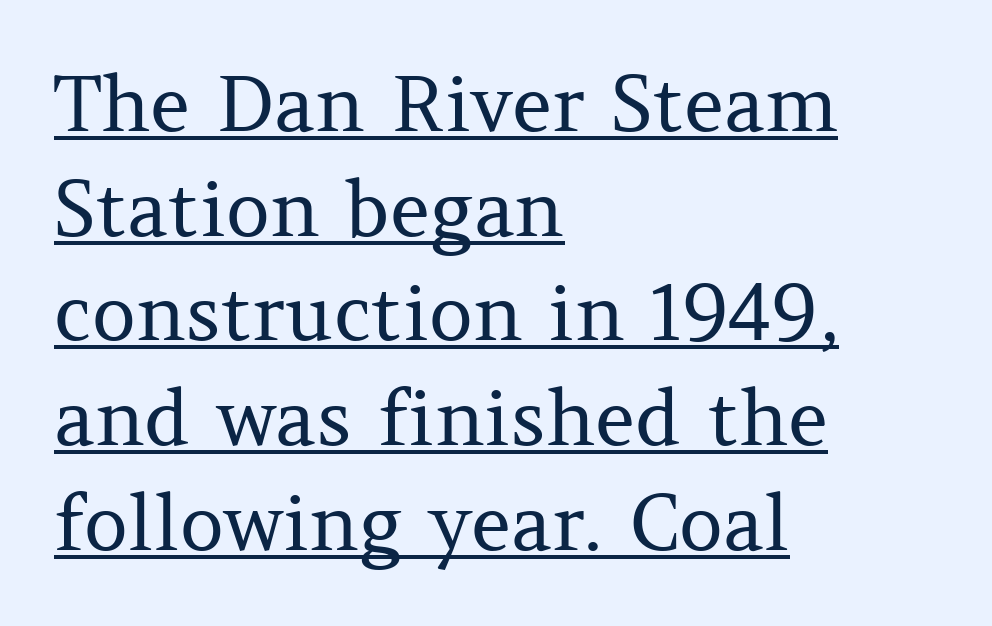
Do the letters lean? They stand straight. A typesetter would call this leading conventional body-copy spacing. A light-to-regular cut is what we see here. The rendering uses natural spacing where letterforms have individual widths. Here the glyphs are tracked normally, forming tight word shapes.
